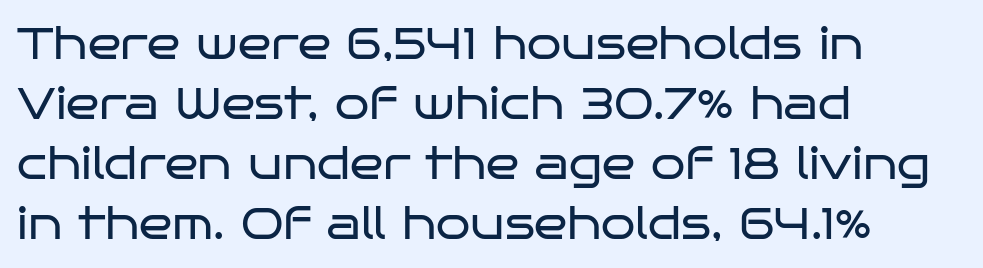
Q: Is the text bold? A: No.
Q: Is the text italic (slanted)? A: No, it is upright.
Q: Is the typeface a serif or a sans-serif typeface? A: Sans-serif.
Q: Is the text underlined? A: No.
Q: How is the paragraph aligned? A: Left-aligned.
Q: Is the spacing between letters normal or unusually wide? A: Normal.
Q: Is the spacing between lines tight, normal or loose? A: Normal.
Q: Width (condensed, normal, or wide)? A: Wide.
Q: Stroke contrast? A: Low.
Q: x-height? A: Large.
Q: Monospaced? A: No.
